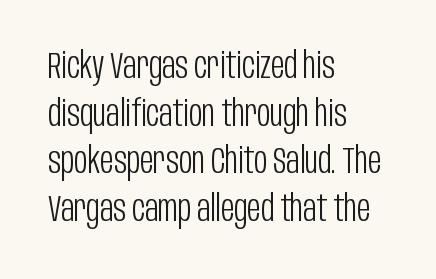
The image shows 37 px light, condensed sans-serif type, upright; set left-aligned, normal line spacing (1.29x), normal letter spacing, not underlined; low stroke contrast and a large x-height.
